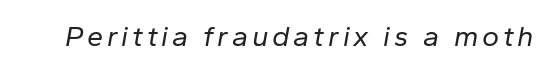
Observe the lean: these are italic letterforms. No extra ink here — the face is not bold. Proportional: the letters do not fall into vertical columns. No word sits above an underline.
